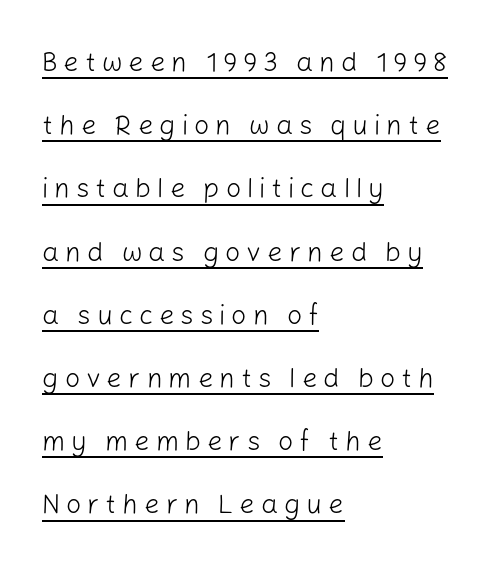
The image shows 27 px text type, upright; set left-aligned, loose line spacing (2.34x), unusually wide letter spacing (+0.22 em), underlined.
